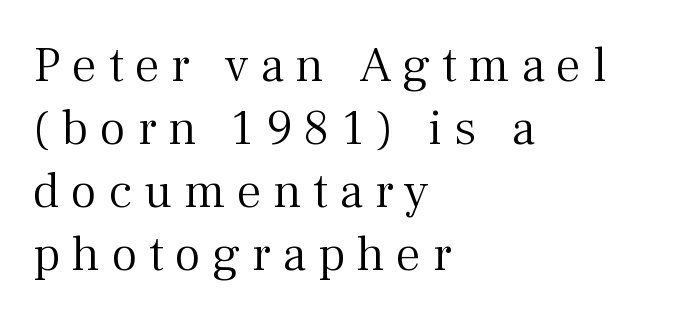
{"serif": "yes", "italic": "no", "bold": "no", "weight": "light", "width": "normal", "stroke_contrast": "medium", "x_height": "medium", "monospaced": "no", "underline": "no", "align": "left", "line_spacing": "normal", "line_spacing_ratio": 1.26, "letter_spacing": "wide", "letter_spacing_em": 0.23, "glyph_px": 50}
